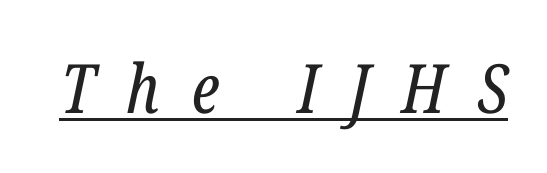
Q: Is the text bold? A: No.
Q: Is the text italic (slanted)? A: Yes, it leans right by about 12 degrees.
Q: Is the typeface a serif or a sans-serif typeface? A: Serif.
Q: Is the text underlined? A: Yes.
Q: Is the spacing between letters normal or unusually wide? A: Unusually wide.
Q: Width (condensed, normal, or wide)? A: Condensed.
Q: Stroke contrast? A: Low.
Q: x-height? A: Medium.
Q: Monospaced? A: No.
